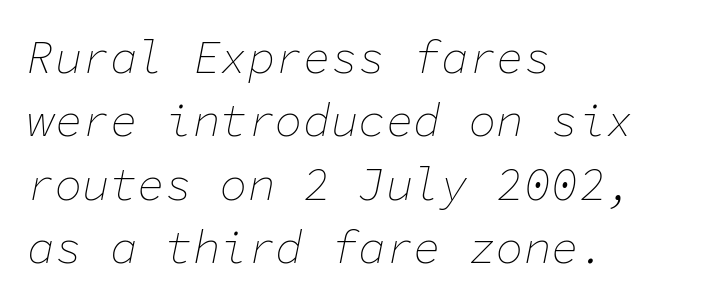
Q: Is the text bold? A: No.
Q: Is the text italic (slanted)? A: Yes, it leans right by about 11 degrees.
Q: Is the text underlined? A: No.
Q: How is the paragraph aligned? A: Left-aligned.
Q: Is the spacing between letters normal or unusually wide? A: Normal.
Q: Is the spacing between lines tight, normal or loose? A: Normal.
Q: Width (condensed, normal, or wide)? A: Normal.
Q: Stroke contrast? A: Low.
Q: x-height? A: Medium.
Q: Monospaced? A: Yes.
